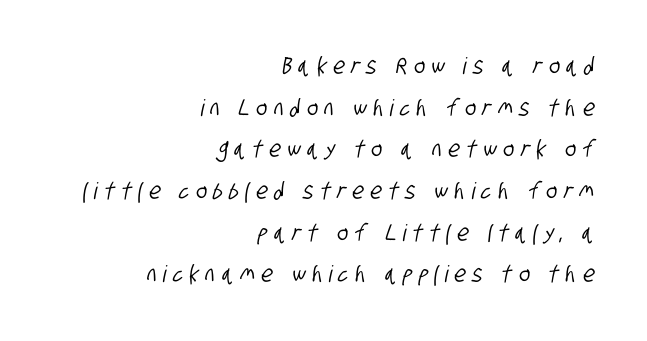
Short and long lines alike share a common ending point at right. These lines have a slow, spaced-out rhythm from letter to letter. The area under the type is left untouched.
